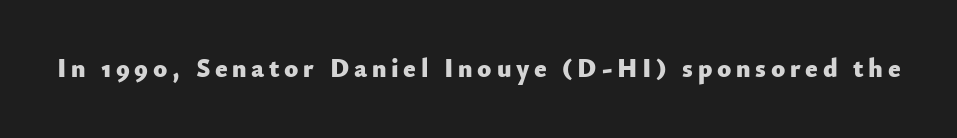
Heavy, bold letterforms. Tall strokes in this sample are plumb rather than angled. The strip under each line holds only bare page.
